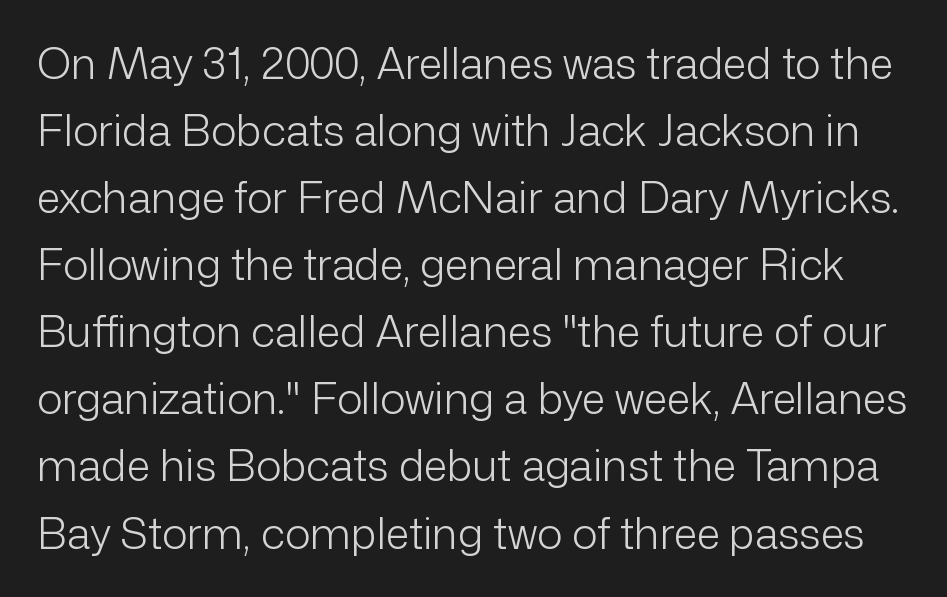
Q: Is the text bold? A: No.
Q: Is the text italic (slanted)? A: No, it is upright.
Q: Is the typeface a serif or a sans-serif typeface? A: Sans-serif.
Q: Is the text underlined? A: No.
Q: Is the spacing between letters normal or unusually wide? A: Normal.
Q: Is the spacing between lines tight, normal or loose? A: Normal.
Q: Width (condensed, normal, or wide)? A: Normal.
Q: Stroke contrast? A: Low.
Q: x-height? A: Medium.
Q: Monospaced? A: No.
